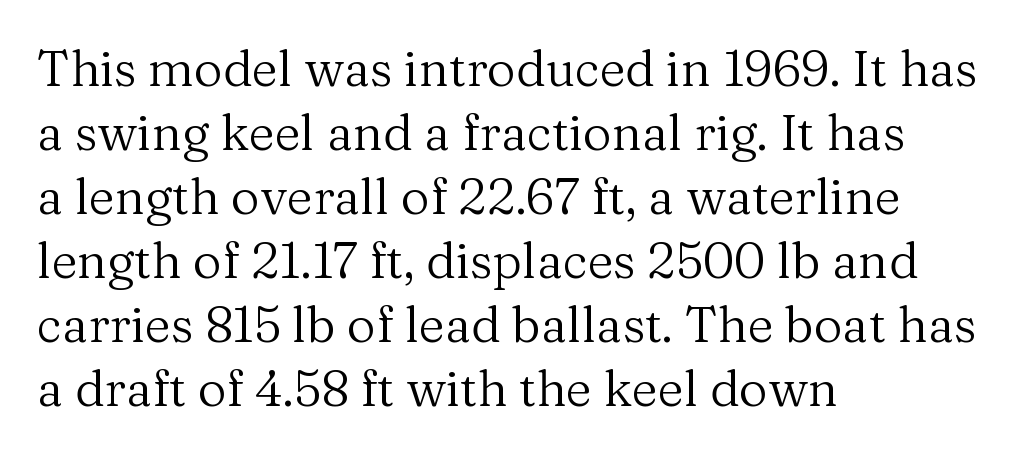
Q: Is the text bold? A: No.
Q: Is the text italic (slanted)? A: No, it is upright.
Q: Is the typeface a serif or a sans-serif typeface? A: Serif.
Q: Is the text underlined? A: No.
Q: How is the paragraph aligned? A: Left-aligned.
Q: Is the spacing between letters normal or unusually wide? A: Normal.
Q: Is the spacing between lines tight, normal or loose? A: Normal.
Q: Width (condensed, normal, or wide)? A: Normal.
Q: Stroke contrast? A: Medium.
Q: x-height? A: Medium.
Q: Monospaced? A: No.
